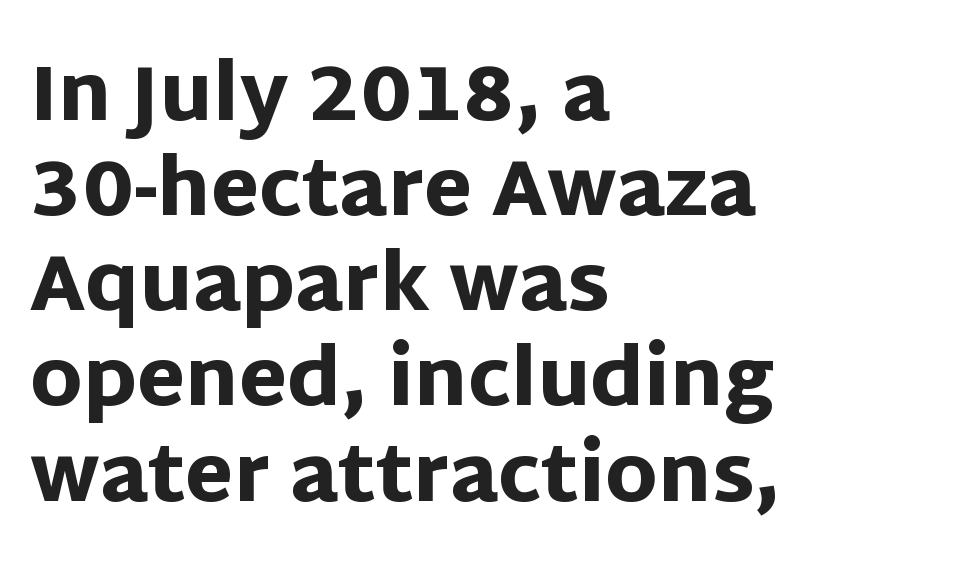
{"serif": "no", "italic": "no", "bold": "yes", "weight": "heavy", "width": "normal", "stroke_contrast": "low", "x_height": "large", "monospaced": "no", "underline": "no", "align": "left", "line_spacing_ratio": 1.22, "letter_spacing": "normal", "letter_spacing_em": 0.0, "glyph_px": 78}
